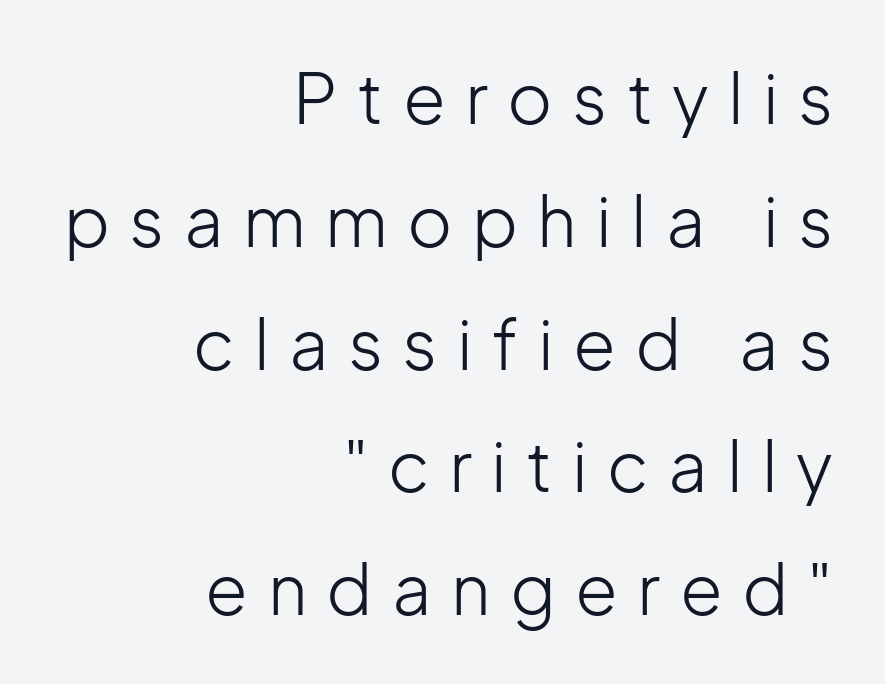
{"serif": "no", "italic": "no", "bold": "no", "weight": "light", "width": "normal", "stroke_contrast": "low", "x_height": "medium", "monospaced": "no", "underline": "no", "align": "right", "line_spacing_ratio": 1.78, "letter_spacing": "wide", "letter_spacing_em": 0.28, "glyph_px": 69}
